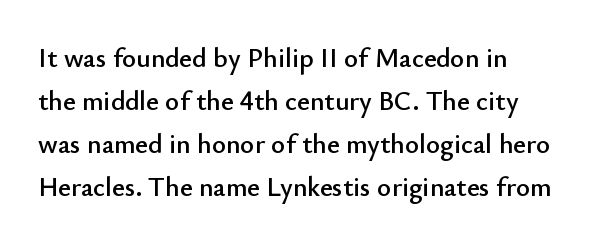
Q: Is the text italic (slanted)? A: No, it is upright.
Q: Is the text underlined? A: No.
Q: How is the paragraph aligned? A: Left-aligned.
Q: Is the spacing between letters normal or unusually wide? A: Normal.
Q: Is the spacing between lines tight, normal or loose? A: Normal.
